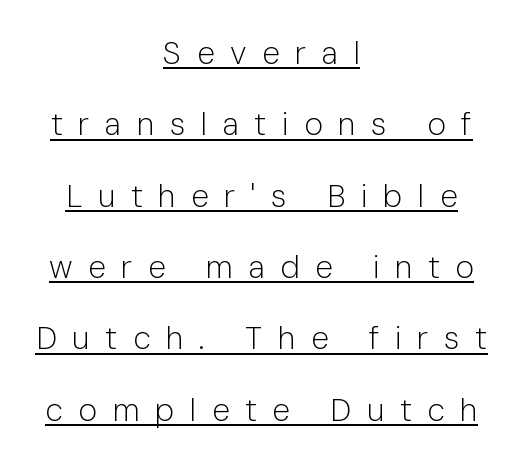
{"serif": "no", "italic": "no", "bold": "no", "weight": "light", "width": "normal", "stroke_contrast": "low", "x_height": "medium", "monospaced": "no", "underline": "yes", "align": "center", "line_spacing": "loose", "line_spacing_ratio": 2.23, "letter_spacing": "wide", "letter_spacing_em": 0.49, "glyph_px": 32}
